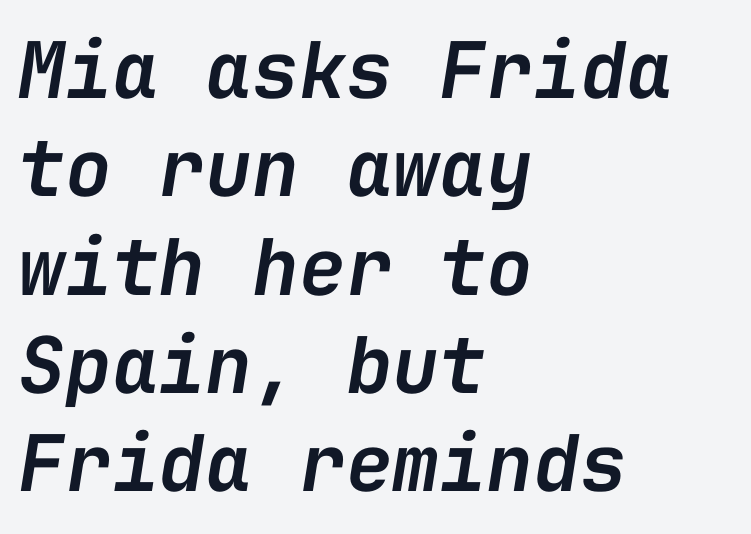
Q: Is the text bold? A: Semi-bold.
Q: Is the text italic (slanted)? A: Yes, it leans right by about 9 degrees.
Q: Is the text underlined? A: No.
Q: How is the paragraph aligned? A: Left-aligned.
Q: Is the spacing between letters normal or unusually wide? A: Normal.
Q: Is the spacing between lines tight, normal or loose? A: Normal.
Q: Width (condensed, normal, or wide)? A: Normal.
Q: Stroke contrast? A: Low.
Q: x-height? A: Medium.
Q: Monospaced? A: Yes.
